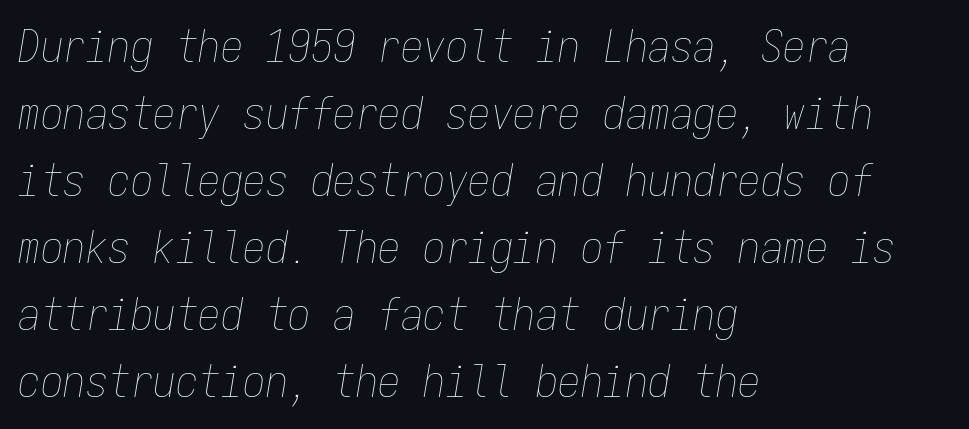
Horizontal bands of white between lines are of average thickness. This rendering features lettering with no underline. Alignment: flush left. This reads as an unemphasized weight, regular at the heaviest. Tall strokes in this sample are angled rather than plumb.
